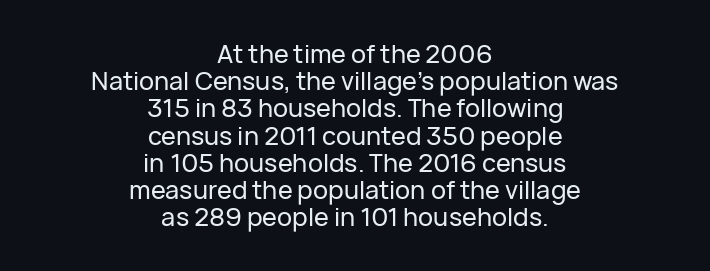
{"italic": "no", "underline": "no", "align": "center", "line_spacing": "tight", "line_spacing_ratio": 1.09, "letter_spacing": "normal", "letter_spacing_em": 0.0, "glyph_px": 25}
